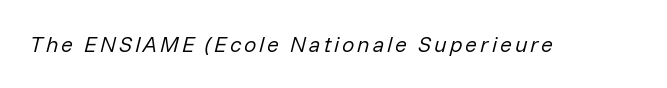
The image shows 22 px text type, italic (leaning right); set not underlined.
